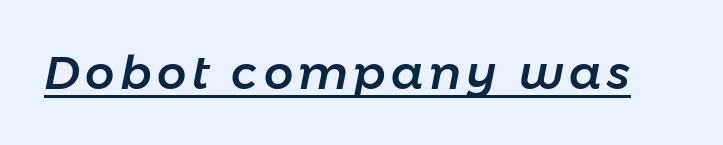
Q: Is the text italic (slanted)? A: Yes, it leans right by about 11 degrees.
Q: Is the text underlined? A: Yes.
Q: Width (condensed, normal, or wide)? A: Normal.
Q: Stroke contrast? A: Low.
Q: x-height? A: Medium.
Q: Monospaced? A: No.
